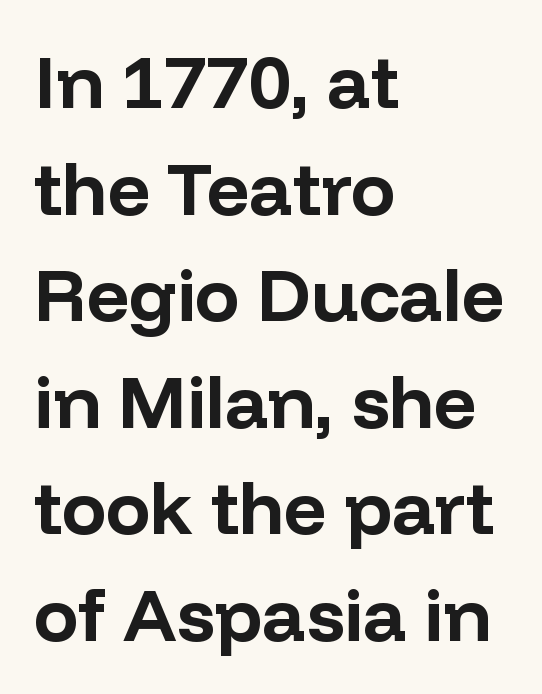
{"serif": "no", "italic": "no", "bold": "yes", "weight": "bold", "width": "normal", "stroke_contrast": "low", "x_height": "medium", "monospaced": "no", "underline": "no", "align": "left", "line_spacing": "normal", "line_spacing_ratio": 1.44, "letter_spacing": "normal", "letter_spacing_em": 0.0, "glyph_px": 74}
